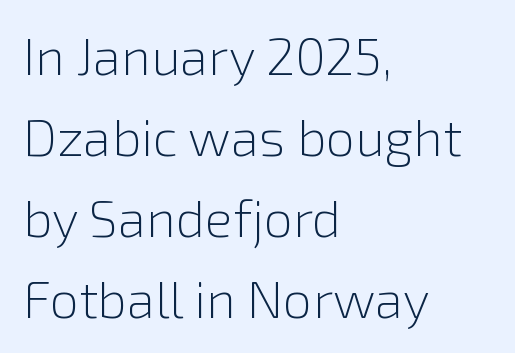
Q: Is the text bold? A: No.
Q: Is the text italic (slanted)? A: No, it is upright.
Q: Is the typeface a serif or a sans-serif typeface? A: Sans-serif.
Q: Is the text underlined? A: No.
Q: How is the paragraph aligned? A: Left-aligned.
Q: Is the spacing between letters normal or unusually wide? A: Normal.
Q: Is the spacing between lines tight, normal or loose? A: Normal.
Q: Width (condensed, normal, or wide)? A: Normal.
Q: x-height? A: Medium.
Q: Monospaced? A: No.
